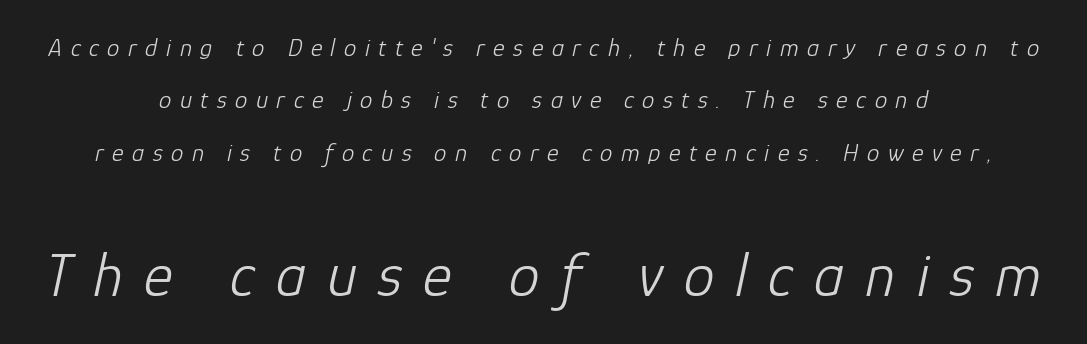
Q: Is the text bold? A: No.
Q: Is the text italic (slanted)? A: Yes, it leans right by about 12 degrees.
Q: Is the text underlined? A: No.
Q: How is the paragraph aligned? A: Centered.
Q: Is the spacing between letters normal or unusually wide? A: Unusually wide.
Q: Is the spacing between lines tight, normal or loose? A: Loose.
Q: Which block of text is set in a larger size, the first (top) or the second (bottom)? A: The second (bottom) one.
Q: Width (condensed, normal, or wide)? A: Normal.
Q: Stroke contrast? A: Low.
Q: x-height? A: Medium.
Q: Monospaced? A: No.
